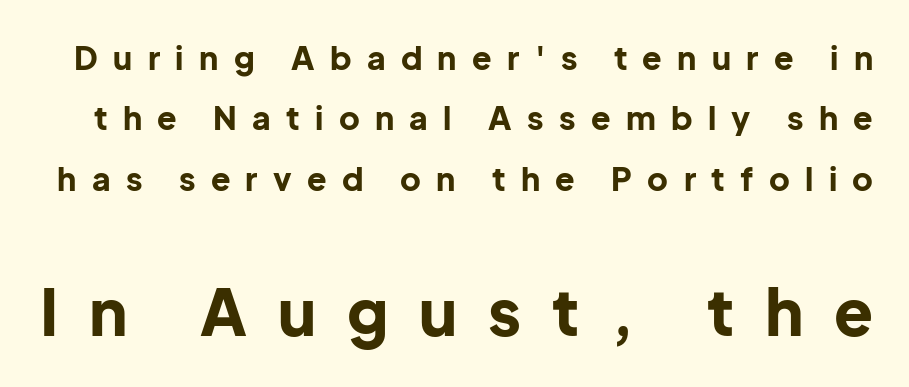
{"serif": "no", "italic": "no", "bold": "yes", "weight": "bold", "width": "normal", "stroke_contrast": "low", "x_height": "medium", "monospaced": "no", "underline": "no", "line_spacing_ratio": 1.89, "letter_spacing": "wide", "letter_spacing_em": 0.48, "larger_block": "second", "size_ratio": 2.0, "glyph_px": 64}
